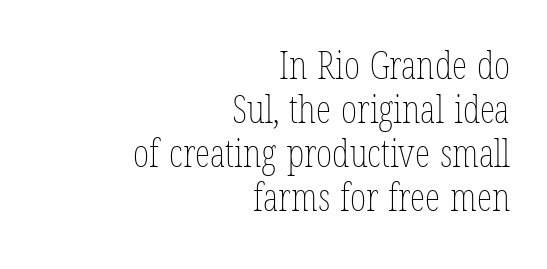
The image shows 39 px thin, condensed type, upright; set right-aligned, tight line spacing (1.13x), normal letter spacing, not underlined; low stroke contrast and a medium x-height.
